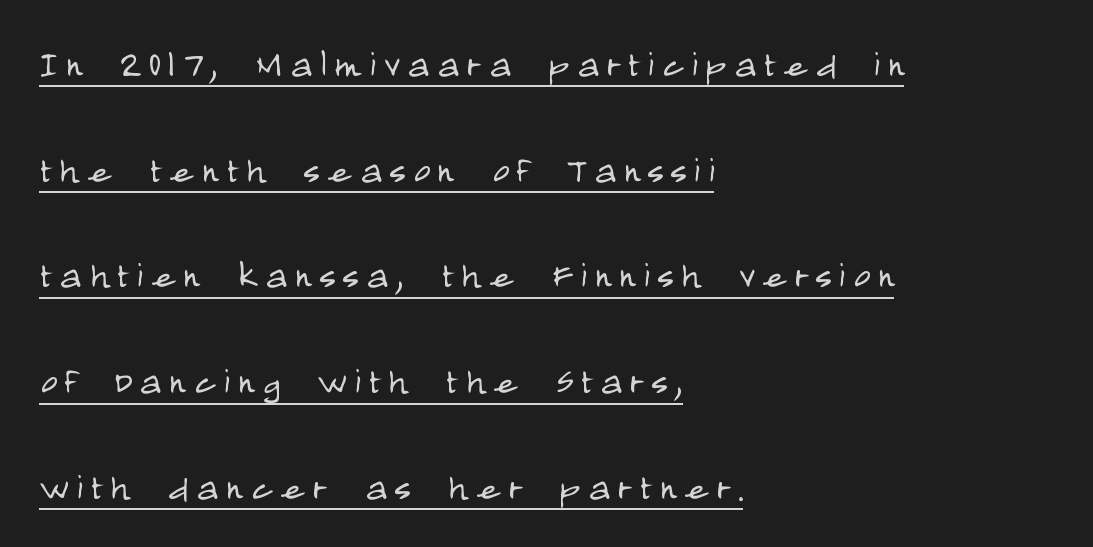
{"serif": "no", "italic": "no", "bold": "no", "weight": "light", "width": "condensed", "stroke_contrast": "low", "x_height": "large", "monospaced": "no", "underline": "yes", "align": "left", "line_spacing": "loose", "line_spacing_ratio": 2.35, "glyph_px": 45}
